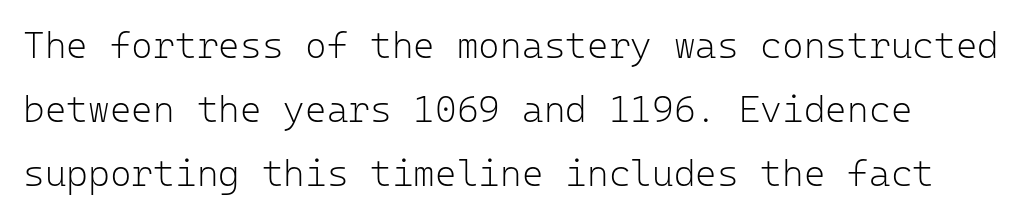
Each letter, wide or thin by design, is forced into the same width here. This is roman type, the default non-slanted kind. Stems here are at most as thick as an everyday book face. The face used here is rendered with its standard letterfit. Decoration check: the copy has no underline.
